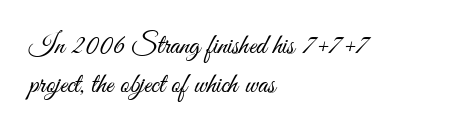
{"serif": "no", "bold": "no", "weight": "light", "width": "condensed", "stroke_contrast": "medium", "x_height": "small", "monospaced": "no", "underline": "no", "align": "left", "line_spacing": "normal", "line_spacing_ratio": 1.41, "letter_spacing": "normal", "letter_spacing_em": 0.0, "glyph_px": 28}
